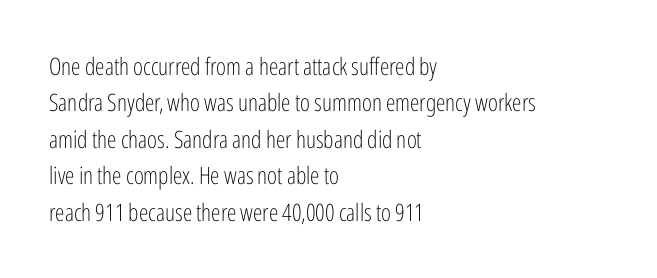
The image shows 24 px text type, upright; set left-aligned, normal line spacing (1.52x), normal letter spacing, not underlined.
